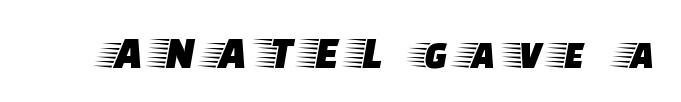
Here the glyphs are tracked loosely, breaking word shapes into spaced letters. The passage shown is not underscored anywhere. Think of a printed novel: that variable character pitch is what you see here. The letters carry serifs — small finishing strokes at the ends of their stems.
